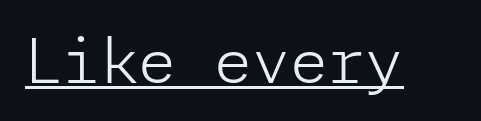
The image shows 61 px light sans-serif type, upright; set normal letter spacing, underlined; low stroke contrast and a medium x-height.
